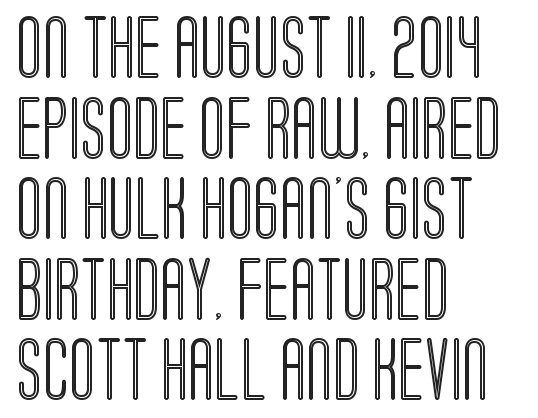
Underline: absent. What stands out about the letter spacing? Nothing — it is the standard amount. Each line starts at the same left margin while the right side varies. Baseline-to-baseline distance is the conventional proportion of letter height. The face used here is proportionally spaced, like ordinary book or web type. Characters remain perfectly vertical along every line.
